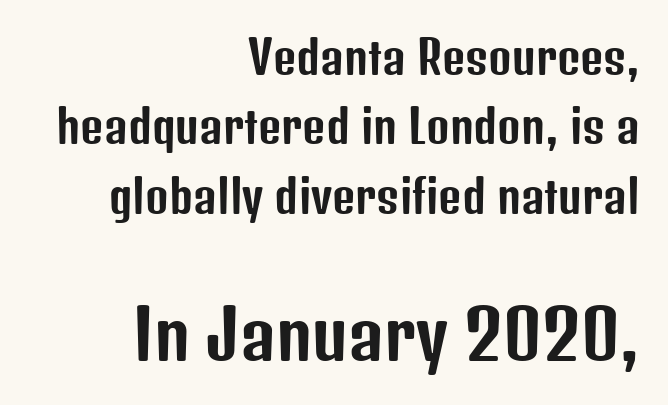
Italic? Not at all — the glyphs are vertical. Look at the tracking — it's just the regular setting, nothing added. Whoever set this chose a conventional vertical rhythm. Which margin do the lines hug? The right one — the left edge is uneven.
